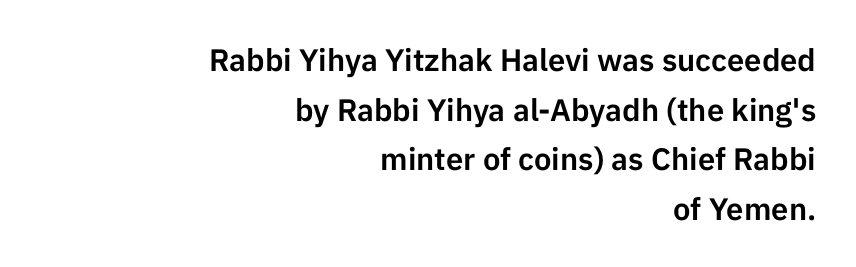
The image shows 31 px sans-serif type, upright; set right-aligned, normal line spacing (1.6x), normal letter spacing, not underlined; low stroke contrast and a medium x-height.
